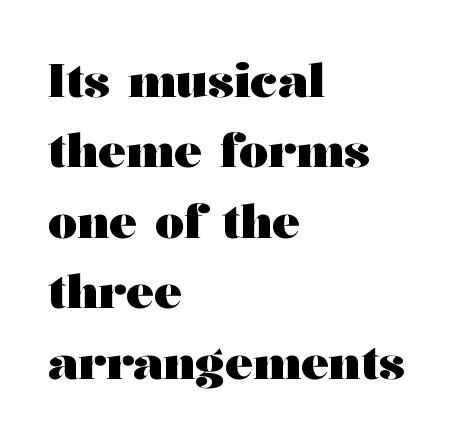
{"serif": "yes", "italic": "no", "bold": "yes", "weight": "heavy", "width": "wide", "stroke_contrast": "medium", "x_height": "medium", "monospaced": "no", "underline": "no", "align": "left", "line_spacing": "normal", "line_spacing_ratio": 1.53, "letter_spacing": "normal", "letter_spacing_em": 0.0, "glyph_px": 46}
